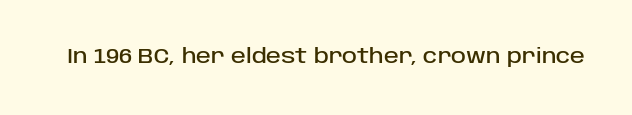
Q: Is the text italic (slanted)? A: No, it is upright.
Q: Is the text underlined? A: No.
Q: Is the spacing between letters normal or unusually wide? A: Normal.
